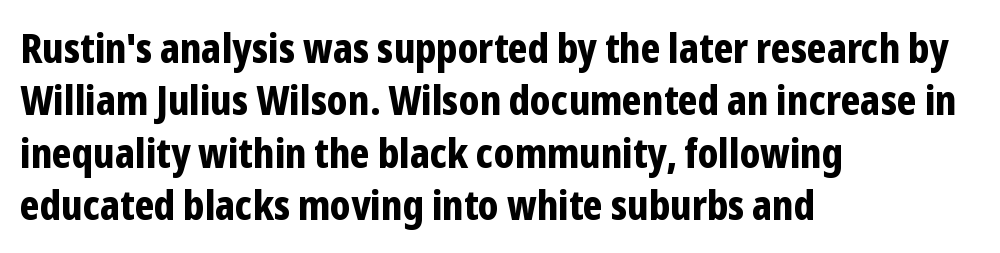
Tracking value appears to be zero — textbook default spacing. Quick note: not italic, upright. Which margin do the lines hug? The left one — the right edge is uneven. The passage shown is not underscored anywhere.
